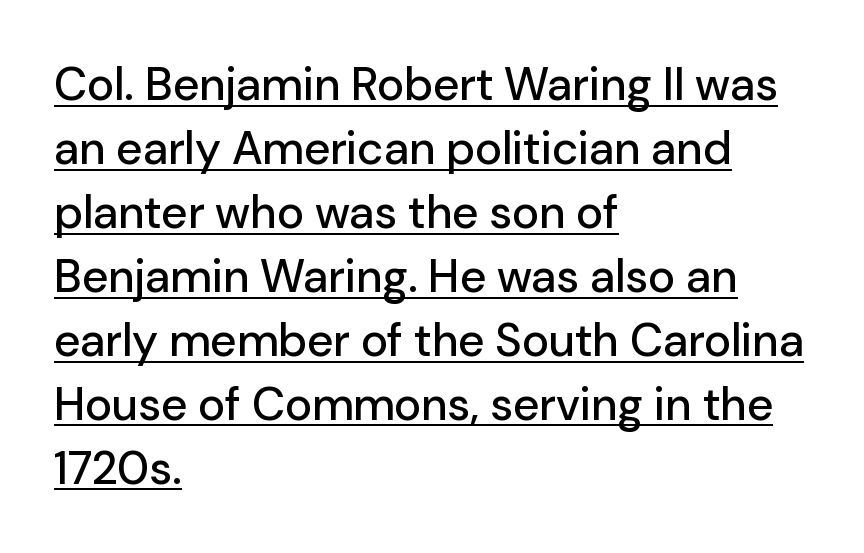
{"serif": "no", "italic": "no", "width": "normal", "stroke_contrast": "low", "x_height": "medium", "monospaced": "no", "underline": "yes", "align": "left", "line_spacing": "normal", "line_spacing_ratio": 1.39, "letter_spacing": "normal", "letter_spacing_em": 0.0, "glyph_px": 46}
